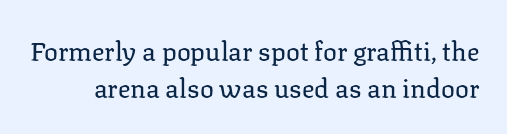
Q: Is the text bold? A: No.
Q: Is the text italic (slanted)? A: No, it is upright.
Q: Is the text underlined? A: No.
Q: Is the spacing between letters normal or unusually wide? A: Normal.
Q: Is the spacing between lines tight, normal or loose? A: Normal.
